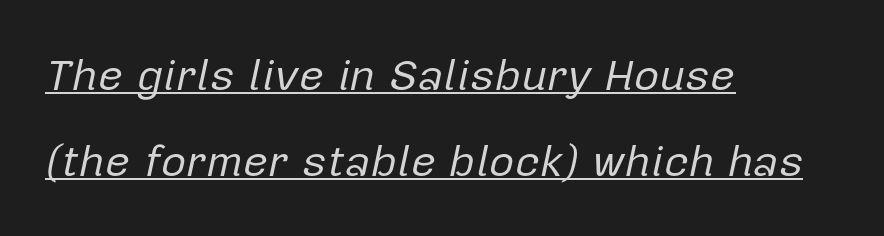
Honestly, the underline is the first thing you notice here. Weight class: somewhere from thin through regular. Here the designer chose a conventional face with non-uniform glyph widths. Baseline-to-baseline distance is far greater than the letter height. The rag falls on the right side of this text block. Here the glyphs are tracked normally, forming tight word shapes.
